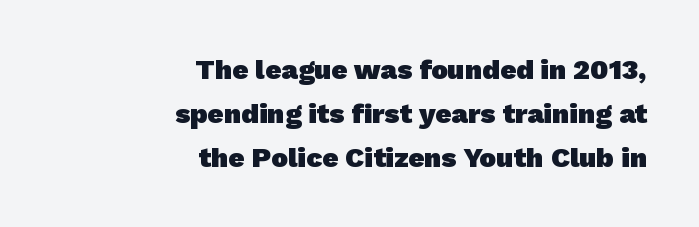
{"serif": "no", "bold": "yes", "weight": "heavy", "width": "normal", "stroke_contrast": "low", "x_height": "medium", "monospaced": "no", "underline": "no", "align": "right", "line_spacing": "normal", "line_spacing_ratio": 1.58, "letter_spacing": "normal", "letter_spacing_em": 0.0, "glyph_px": 28}
